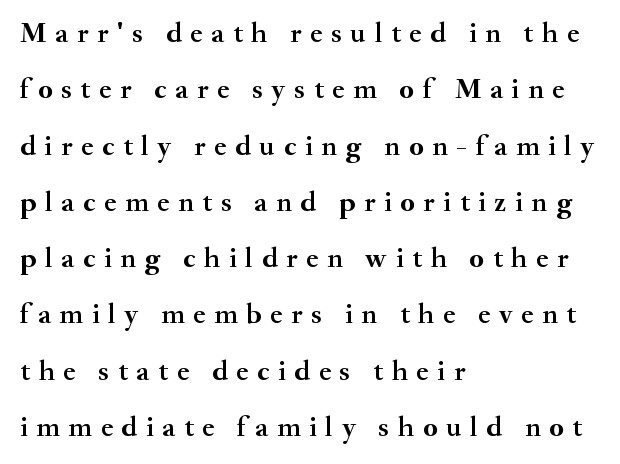
{"serif": "yes", "italic": "no", "bold": "yes", "weight": "semibold", "width": "normal", "stroke_contrast": "medium", "x_height": "small", "monospaced": "no", "underline": "no", "align": "left", "line_spacing": "loose", "line_spacing_ratio": 1.94, "letter_spacing": "wide", "letter_spacing_em": 0.3, "glyph_px": 29}
